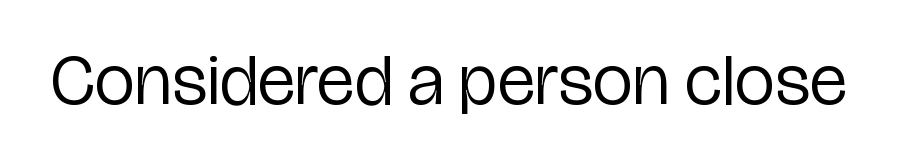
{"serif": "no", "italic": "no", "bold": "no", "weight": "regular", "width": "condensed", "stroke_contrast": "low", "x_height": "medium", "monospaced": "no", "underline": "no", "letter_spacing": "normal", "letter_spacing_em": 0.0, "glyph_px": 72}
